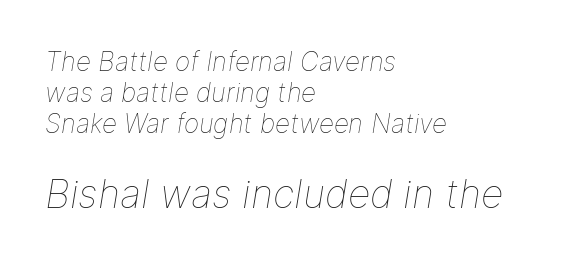
{"italic": "yes", "lean": "right", "slant_degrees": 9, "bold": "no", "weight": "thin", "width": "normal", "stroke_contrast": "low", "x_height": "medium", "monospaced": "no", "underline": "no", "align": "left", "line_spacing_ratio": 1.2, "letter_spacing": "normal", "letter_spacing_em": 0.0, "larger_block": "second", "size_ratio": 1.5, "glyph_px": 39}
